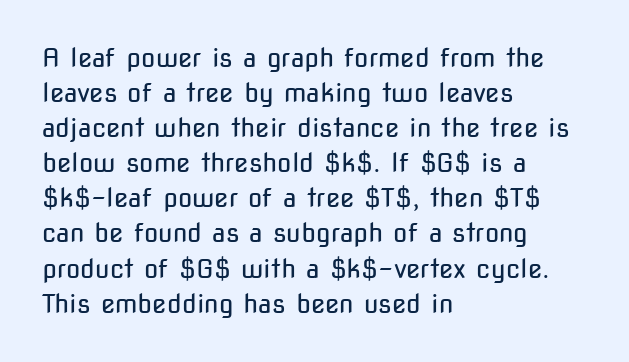
{"italic": "no", "bold": "no", "underline": "no", "align": "left", "line_spacing": "normal", "line_spacing_ratio": 1.35, "letter_spacing": "normal", "letter_spacing_em": 0.0, "glyph_px": 26}
